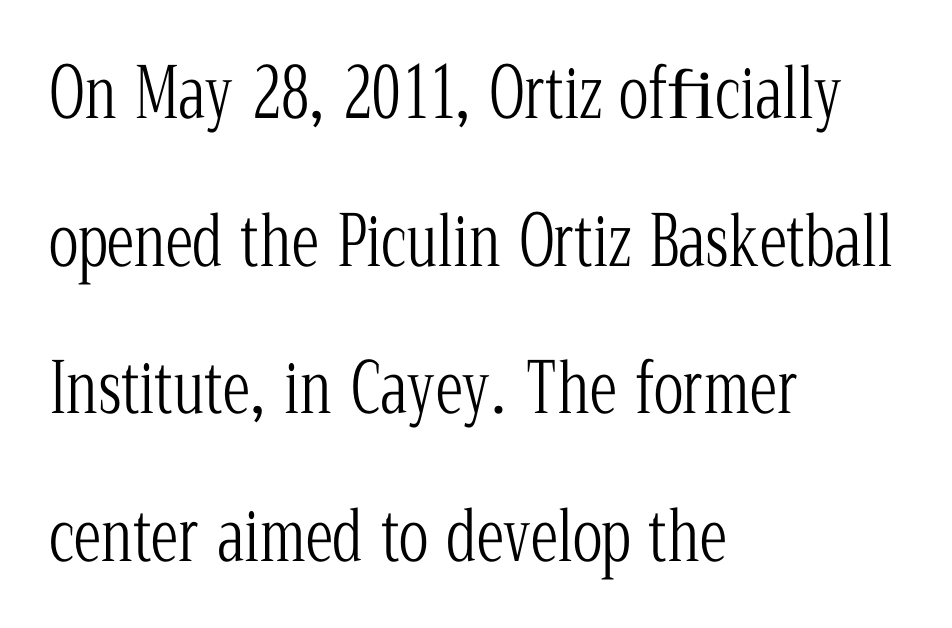
{"serif": "yes", "italic": "no", "bold": "no", "weight": "light", "width": "condensed", "stroke_contrast": "low", "x_height": "medium", "monospaced": "no", "underline": "no", "align": "left", "line_spacing": "loose", "line_spacing_ratio": 2.14, "letter_spacing": "normal", "letter_spacing_em": 0.0, "glyph_px": 69}
